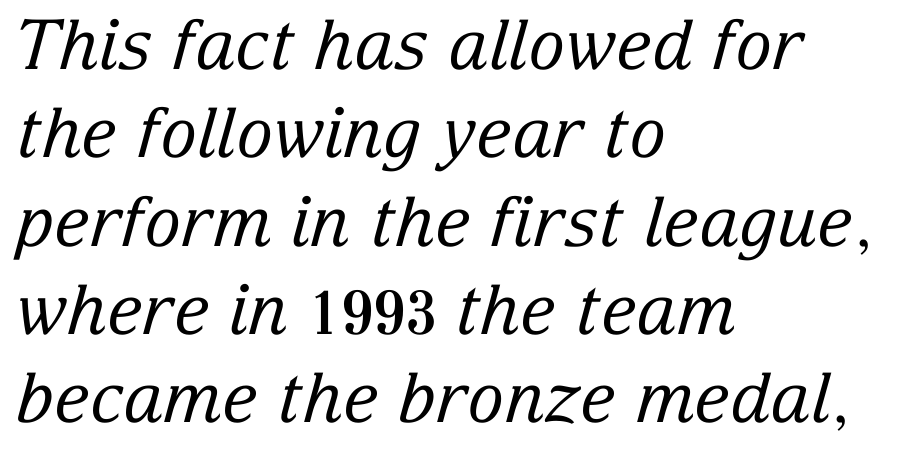
Q: Is the text bold? A: No.
Q: Is the text italic (slanted)? A: Yes, it leans right by about 15 degrees.
Q: Is the typeface a serif or a sans-serif typeface? A: Serif.
Q: Is the text underlined? A: No.
Q: How is the paragraph aligned? A: Left-aligned.
Q: Is the spacing between letters normal or unusually wide? A: Normal.
Q: Is the spacing between lines tight, normal or loose? A: Normal.
Q: Width (condensed, normal, or wide)? A: Normal.
Q: Stroke contrast? A: Low.
Q: x-height? A: Medium.
Q: Monospaced? A: No.
